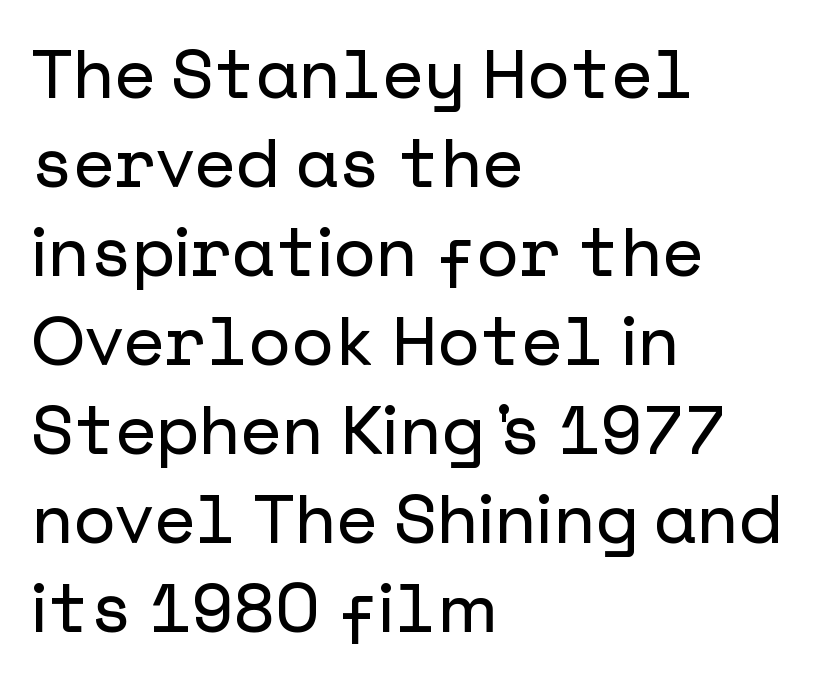
The image shows 68 px sans-serif type, upright; set left-aligned, normal line spacing (1.31x), normal letter spacing, not underlined; low stroke contrast and a medium x-height.
